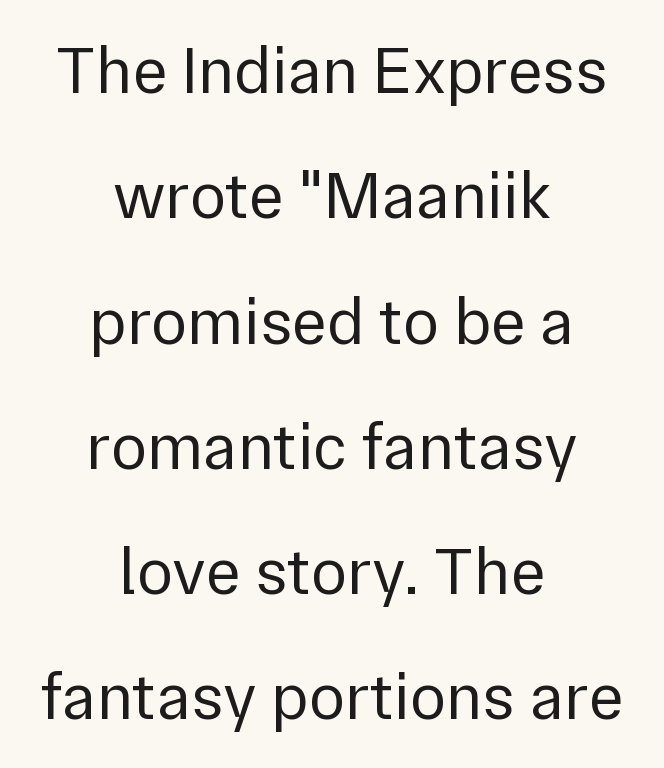
The letters stand straight up with perfectly vertical stems. Does the copy run flush right? No — it is centered line by line. Varying glyph widths throughout — classic text-font behaviour. Spacing between characters is what you'd get straight out of the box.
